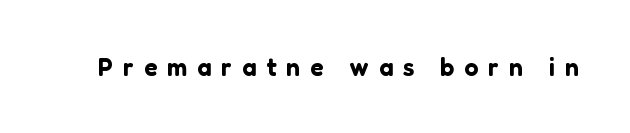
Q: Is the text italic (slanted)? A: No, it is upright.
Q: Is the text underlined? A: No.
Q: Is the spacing between letters normal or unusually wide? A: Unusually wide.
